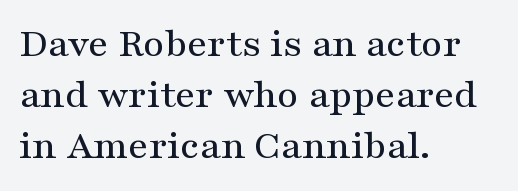
Teacher's note: observe the even left margin — that is flush-left alignment. Leading: standard. Proportional: the letters do not fall into vertical columns. This is serif lettering, the kind often seen in printed books.
